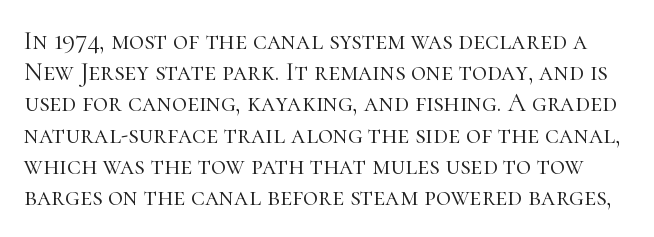
Underlining? Definitely not there. The typeface has the unassuming heft of standard copy or less. The letters sit at their default tracking, neither squeezed nor spread. A typesetter would mark this as roman, not italic.
